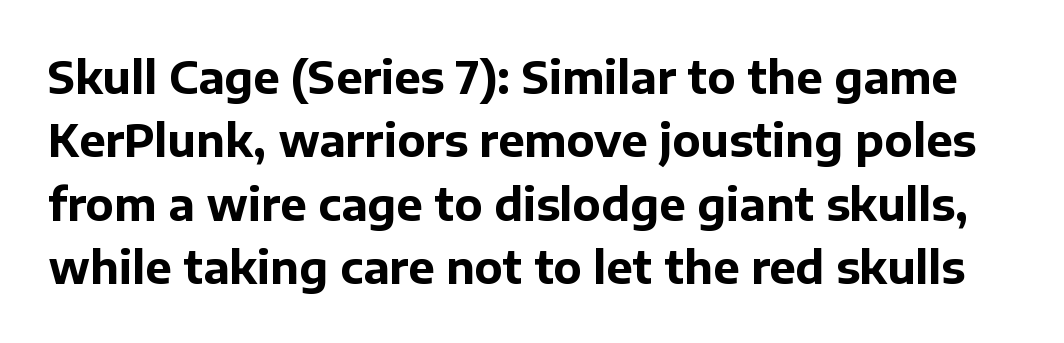
The image shows 44 px bold sans-serif type, upright; set normal line spacing (1.44x), normal letter spacing, not underlined; low stroke contrast and a medium x-height.
